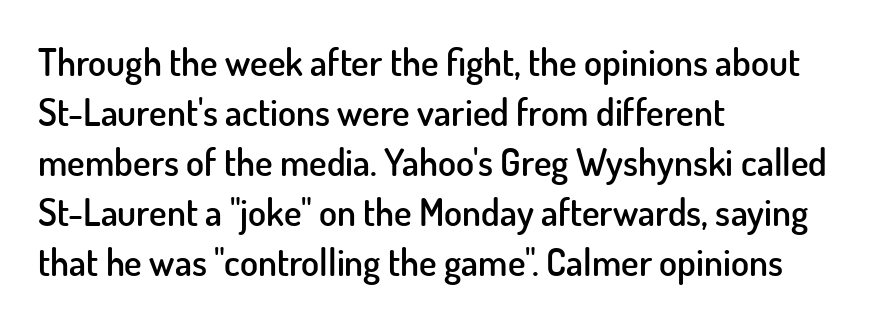
{"serif": "no", "italic": "no", "bold": "semi", "weight": "semibold", "width": "normal", "stroke_contrast": "low", "x_height": "small", "monospaced": "no", "underline": "no", "align": "left", "line_spacing": "normal", "line_spacing_ratio": 1.35, "letter_spacing": "normal", "letter_spacing_em": 0.0, "glyph_px": 37}
